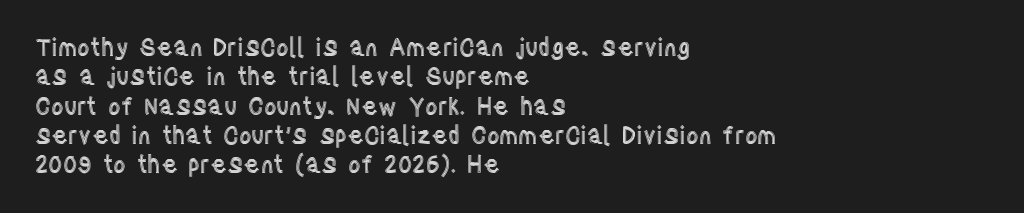
Q: Is the text italic (slanted)? A: No, it is upright.
Q: Is the text underlined? A: No.
Q: How is the paragraph aligned? A: Left-aligned.
Q: Is the spacing between letters normal or unusually wide? A: Normal.
